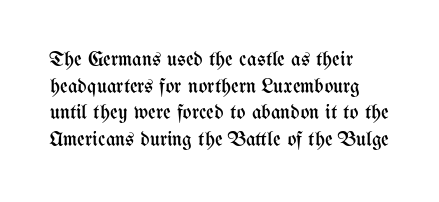
Summary of weight: not heavy and not bold. The vertical gap from one line to the next is medium. The type is set solid horizontally, with unmodified tracking. No italicization has been applied; the sample stays upright. The paragraph shown leans on its left margin. The gap between lines stays unmarked.
